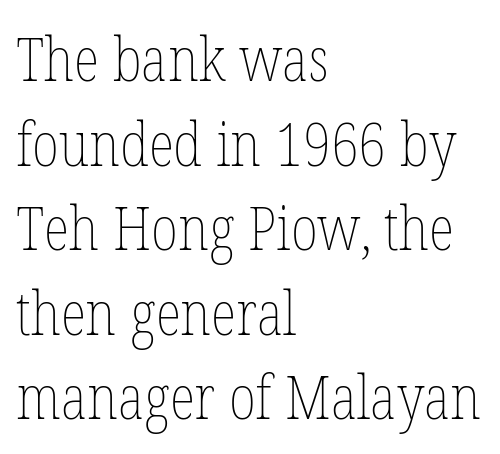
Q: Is the text bold? A: No.
Q: Is the text italic (slanted)? A: No, it is upright.
Q: Is the text underlined? A: No.
Q: How is the paragraph aligned? A: Left-aligned.
Q: Is the spacing between letters normal or unusually wide? A: Normal.
Q: Is the spacing between lines tight, normal or loose? A: Normal.
Q: Width (condensed, normal, or wide)? A: Condensed.
Q: Stroke contrast? A: Low.
Q: x-height? A: Medium.
Q: Monospaced? A: No.
